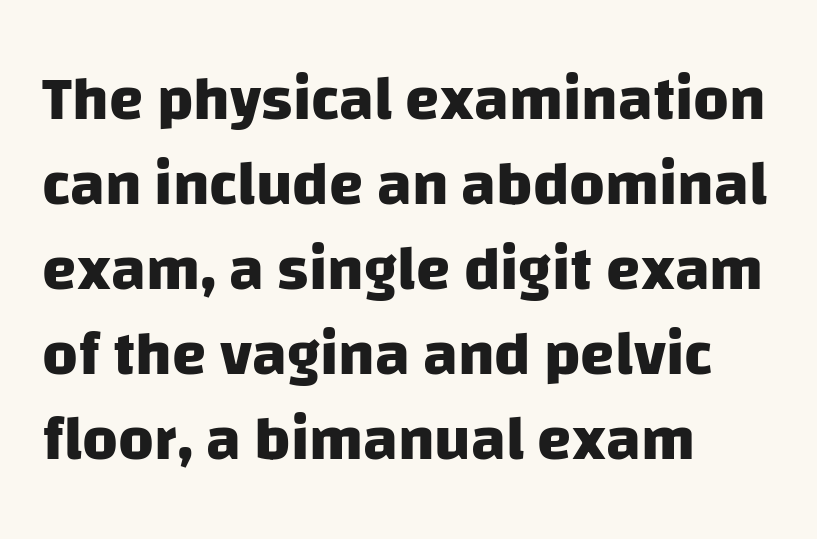
Q: Is the text bold? A: Yes.
Q: Is the typeface a serif or a sans-serif typeface? A: Sans-serif.
Q: Is the text underlined? A: No.
Q: How is the paragraph aligned? A: Left-aligned.
Q: Is the spacing between letters normal or unusually wide? A: Normal.
Q: Is the spacing between lines tight, normal or loose? A: Normal.
Q: Width (condensed, normal, or wide)? A: Normal.
Q: Stroke contrast? A: Low.
Q: x-height? A: Large.
Q: Monospaced? A: No.
